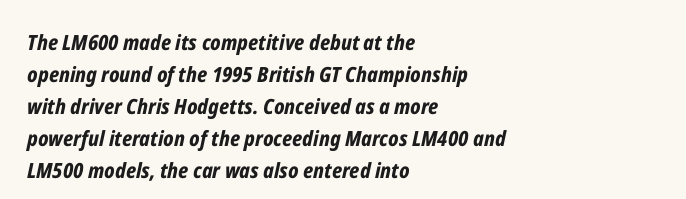
{"italic": "yes", "lean": "right", "slant_degrees": 12, "bold": "yes", "underline": "no", "align": "left", "line_spacing": "normal", "line_spacing_ratio": 1.52, "letter_spacing": "normal", "letter_spacing_em": 0.0, "glyph_px": 21}
